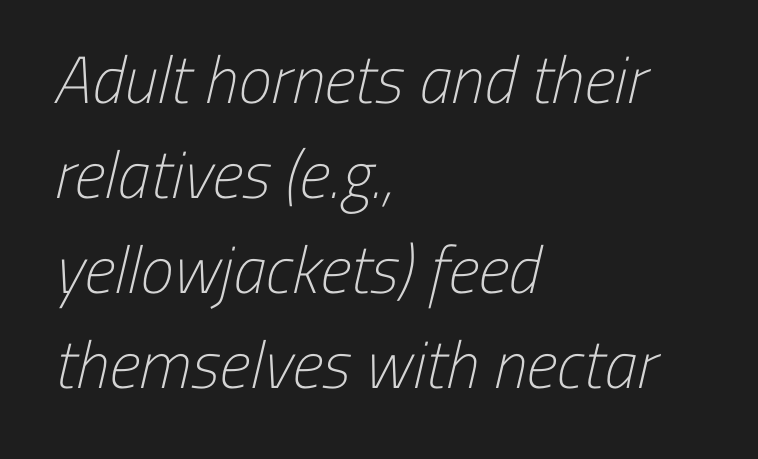
Is the block centered? No — it sits flush against the left margin. Do the characters align in a grid? No, the font is proportional. Observe the ordinary spacing: letters are neighbours, not strangers. The font sits on the lighter half of the weight spectrum, regular included.
